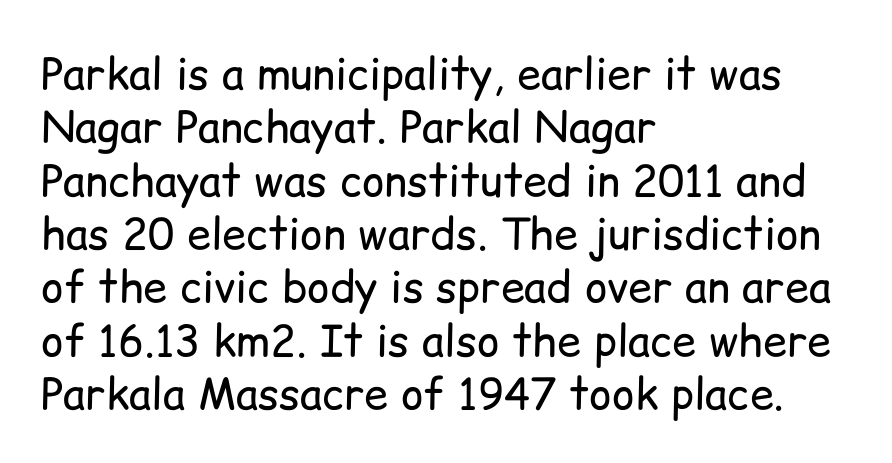
Only glyphs here, with clear space below each row. A sans-serif font was chosen for this passage. What stands out about the letter spacing? Nothing — it is the standard amount. On a weight scale, this lands at 450 or below. If you drew a ruler down the left edge, every line would touch it. Spacing verdict: proportional, widths tailored to each character.
